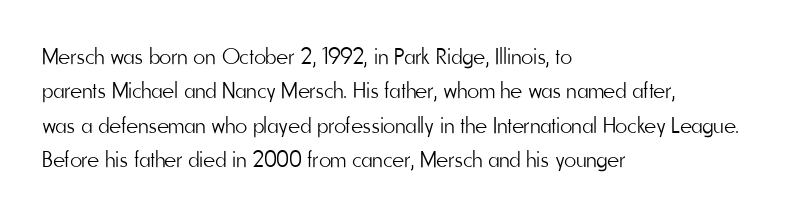
Q: Is the text bold? A: No.
Q: Is the text italic (slanted)? A: No, it is upright.
Q: Is the text underlined? A: No.
Q: How is the paragraph aligned? A: Left-aligned.
Q: Is the spacing between letters normal or unusually wide? A: Normal.
Q: Is the spacing between lines tight, normal or loose? A: Normal.
